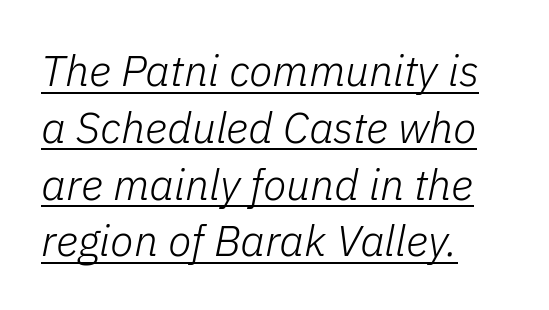
Q: Is the text bold? A: No.
Q: Is the text italic (slanted)? A: Yes, it leans right by about 11 degrees.
Q: Is the text underlined? A: Yes.
Q: How is the paragraph aligned? A: Left-aligned.
Q: Is the spacing between letters normal or unusually wide? A: Normal.
Q: Is the spacing between lines tight, normal or loose? A: Normal.
Q: Width (condensed, normal, or wide)? A: Normal.
Q: Stroke contrast? A: Low.
Q: x-height? A: Medium.
Q: Monospaced? A: No.
